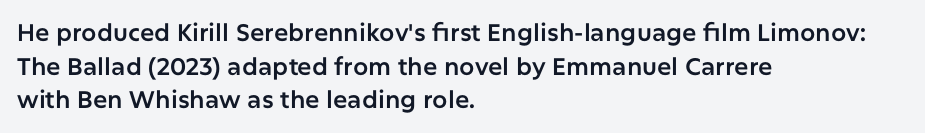
Leading matches the norm, producing a regular column. Every stem runs plumb, perpendicular to the baseline. Underline: absent. In CSS terms this would be text-align: left. Here the glyphs are tracked normally, forming tight word shapes.
